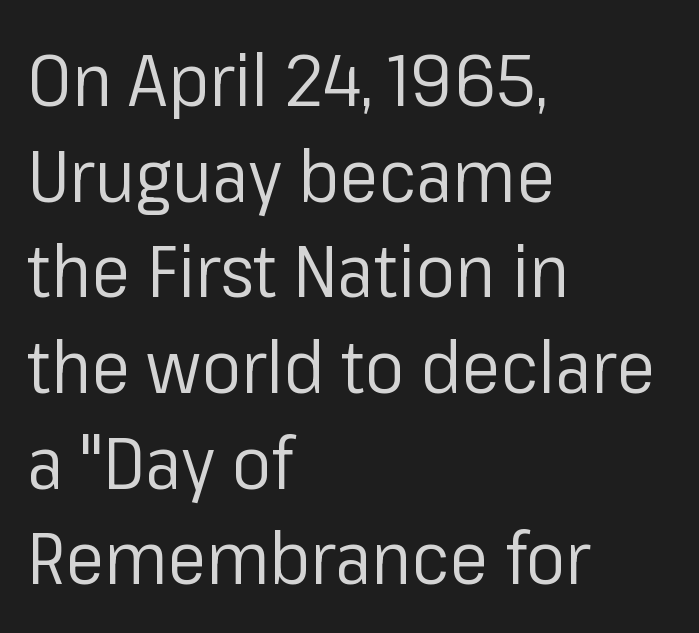
Here the designer chose a conventional face with non-uniform glyph widths. Summary of weight: not heavy and not bold. Rows of type keep a routine distance in the vertical direction. The passage is arranged the way most books set body copy — flush left. Is there any slant? The stems are plumb.
